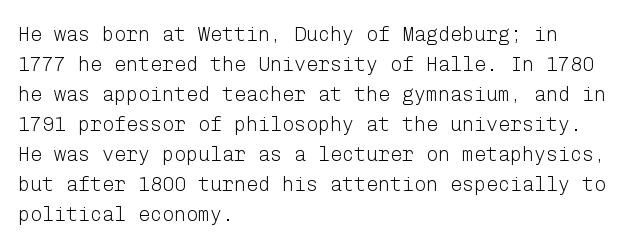
The face looks like a standard text weight, possibly lighter. A normal amount of white space separates one row of letters from the next. Line beginnings align vertically; line endings do not. The horizontal fit of the characters is conventional and even. The passage shown is not underscored anywhere.
